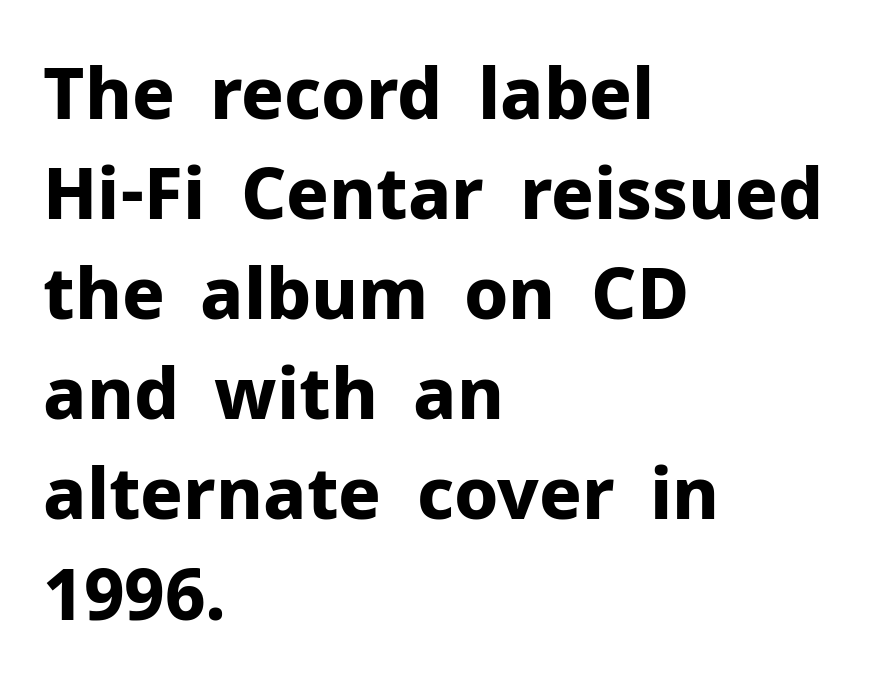
{"serif": "no", "italic": "no", "bold": "yes", "weight": "bold", "width": "normal", "stroke_contrast": "low", "x_height": "medium", "monospaced": "no", "underline": "no", "align": "left", "line_spacing": "normal", "line_spacing_ratio": 1.41, "letter_spacing": "normal", "letter_spacing_em": 0.0, "glyph_px": 71}
